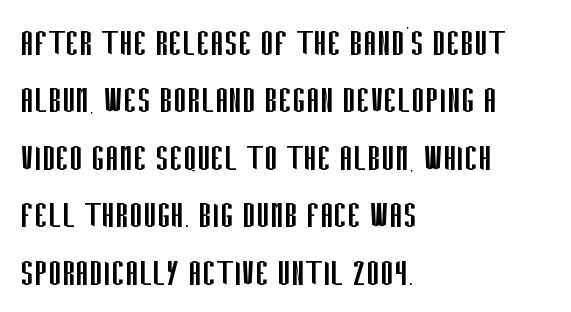
{"serif": "no", "italic": "no", "bold": "no", "weight": "regular", "width": "condensed", "stroke_contrast": "low", "x_height": "large", "monospaced": "no", "underline": "no", "align": "left", "line_spacing": "normal", "line_spacing_ratio": 1.4, "letter_spacing": "normal", "letter_spacing_em": 0.0, "glyph_px": 41}
